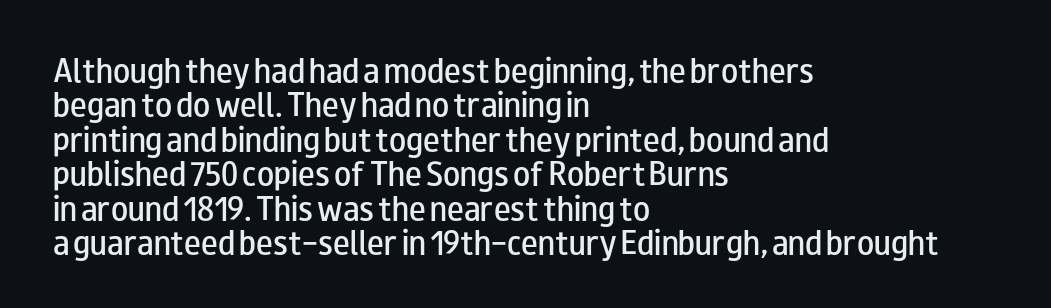
{"serif": "no", "italic": "no", "bold": "semi", "weight": "semibold", "width": "wide", "stroke_contrast": "low", "x_height": "small", "monospaced": "no", "underline": "no", "align": "left", "line_spacing_ratio": 1.23, "letter_spacing": "normal", "letter_spacing_em": 0.0, "glyph_px": 28}
